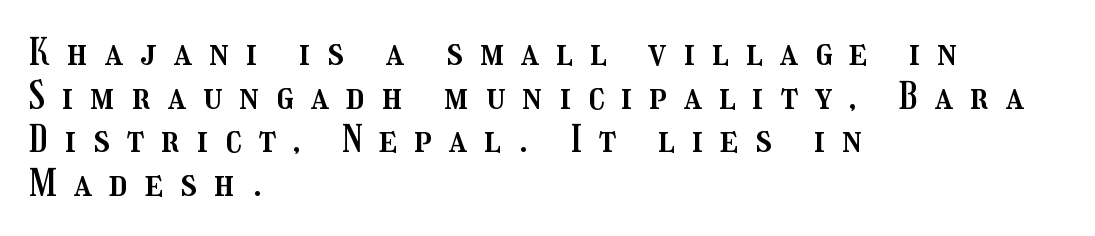
Q: Is the text italic (slanted)? A: No, it is upright.
Q: Is the text underlined? A: No.
Q: How is the paragraph aligned? A: Left-aligned.
Q: Is the spacing between letters normal or unusually wide? A: Unusually wide.
Q: Is the spacing between lines tight, normal or loose? A: Tight.
Q: Width (condensed, normal, or wide)? A: Condensed.
Q: Stroke contrast? A: Medium.
Q: x-height? A: Medium.
Q: Monospaced? A: No.
